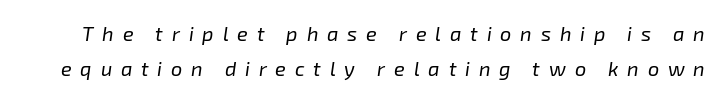
{"italic": "yes", "lean": "right", "slant_degrees": 8, "bold": "no", "underline": "no", "line_spacing_ratio": 1.74, "letter_spacing": "wide", "letter_spacing_em": 0.44, "glyph_px": 20}
